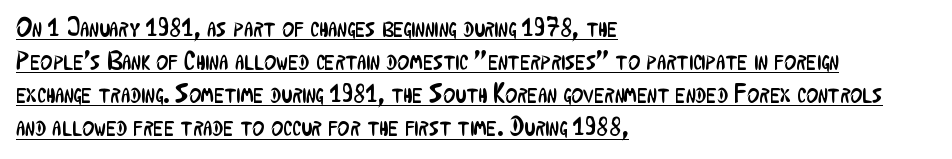
A light-to-regular cut is what we see here. Line spacing here is normal. Every row of glyphs begins at an identical x-position on the left. Unlike italic type, these characters show no tilt at all. Does extra space separate the letters? No, they use regular spacing. The glyphs are accompanied by a horizontal stroke just below them.
